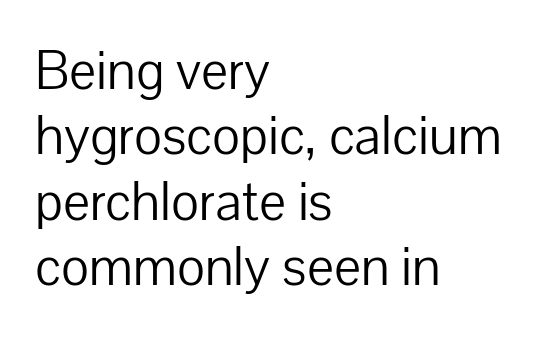
{"serif": "no", "italic": "no", "bold": "no", "weight": "light", "width": "normal", "stroke_contrast": "low", "x_height": "medium", "monospaced": "no", "underline": "no", "align": "left", "line_spacing_ratio": 1.21, "letter_spacing": "normal", "letter_spacing_em": 0.0, "glyph_px": 54}
